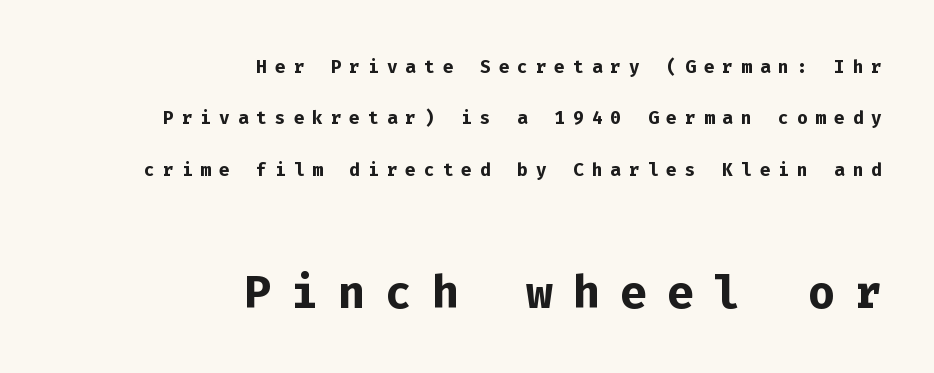
Q: Is the text bold? A: Yes.
Q: Is the text italic (slanted)? A: No, it is upright.
Q: Is the typeface a serif or a sans-serif typeface? A: Sans-serif.
Q: Is the text underlined? A: No.
Q: How is the paragraph aligned? A: Right-aligned.
Q: Is the spacing between letters normal or unusually wide? A: Unusually wide.
Q: Is the spacing between lines tight, normal or loose? A: Loose.
Q: Which block of text is set in a larger size, the first (top) or the second (bottom)? A: The second (bottom) one.
Q: Width (condensed, normal, or wide)? A: Normal.
Q: Stroke contrast? A: Low.
Q: x-height? A: Medium.
Q: Monospaced? A: Yes.
